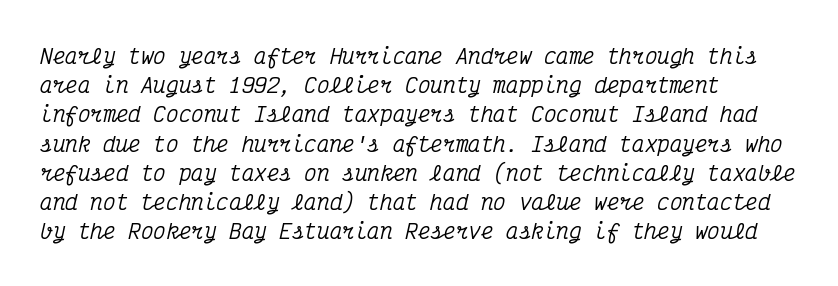
{"italic": "yes", "lean": "right", "slant_degrees": 12, "underline": "no", "align": "left", "line_spacing": "normal", "line_spacing_ratio": 1.39, "letter_spacing": "normal", "letter_spacing_em": 0.0, "glyph_px": 21}
